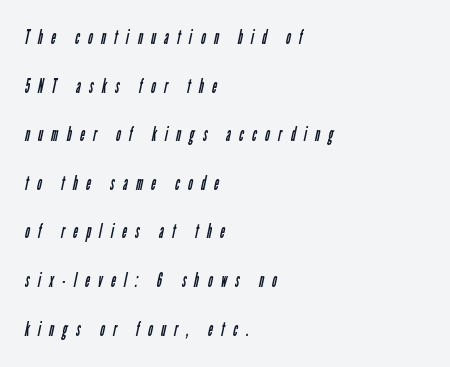
Q: Is the text bold? A: No.
Q: Is the text underlined? A: No.
Q: How is the paragraph aligned? A: Left-aligned.
Q: Is the spacing between letters normal or unusually wide? A: Unusually wide.
Q: Is the spacing between lines tight, normal or loose? A: Loose.
